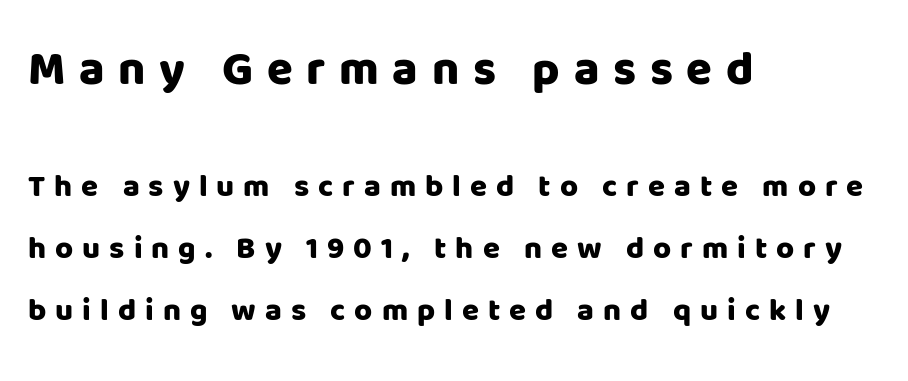
{"serif": "no", "italic": "no", "width": "normal", "stroke_contrast": "low", "x_height": "large", "monospaced": "no", "underline": "no", "align": "left", "line_spacing": "loose", "line_spacing_ratio": 1.99, "letter_spacing": "wide", "letter_spacing_em": 0.29, "larger_block": "first", "size_ratio": 1.52, "glyph_px": 47}
